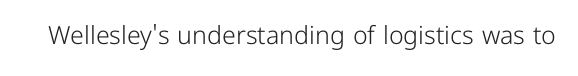
The rendering keeps characters at their native spacing. The font sits on the lighter half of the weight spectrum, regular included. Quick note: underline off. Is there any slant? The stems are plumb.
